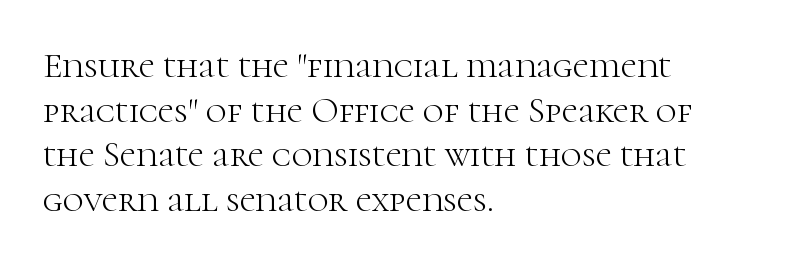
The image shows 36 px light serif type, upright; set left-aligned, line spacing 1.24x, normal letter spacing, not underlined; high stroke contrast and a medium x-height.
